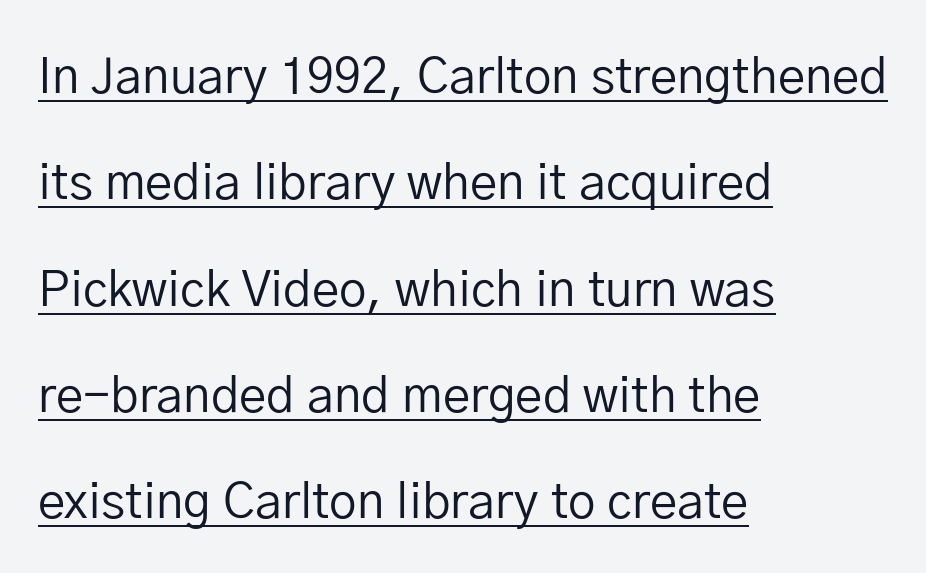
Q: Is the text bold? A: No.
Q: Is the text italic (slanted)? A: No, it is upright.
Q: Is the typeface a serif or a sans-serif typeface? A: Sans-serif.
Q: Is the text underlined? A: Yes.
Q: How is the paragraph aligned? A: Left-aligned.
Q: Is the spacing between letters normal or unusually wide? A: Normal.
Q: Is the spacing between lines tight, normal or loose? A: Loose.
Q: Width (condensed, normal, or wide)? A: Normal.
Q: Stroke contrast? A: Low.
Q: x-height? A: Medium.
Q: Monospaced? A: No.
